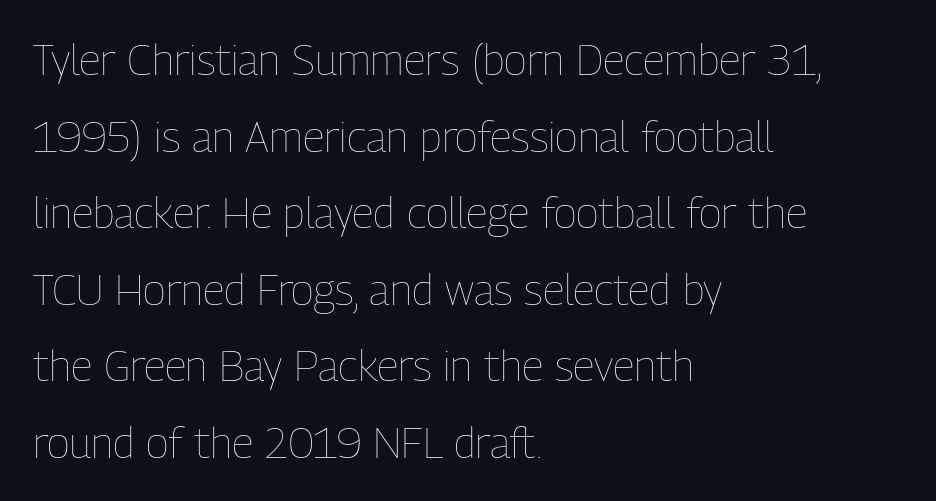
No letter is thick-stroked: the sample isn't bold. Is there any slant? The stems are plumb. Has an underline been added? It has not. Here the glyphs are tracked normally, forming tight word shapes. The compositor pushed each line to the left boundary.
